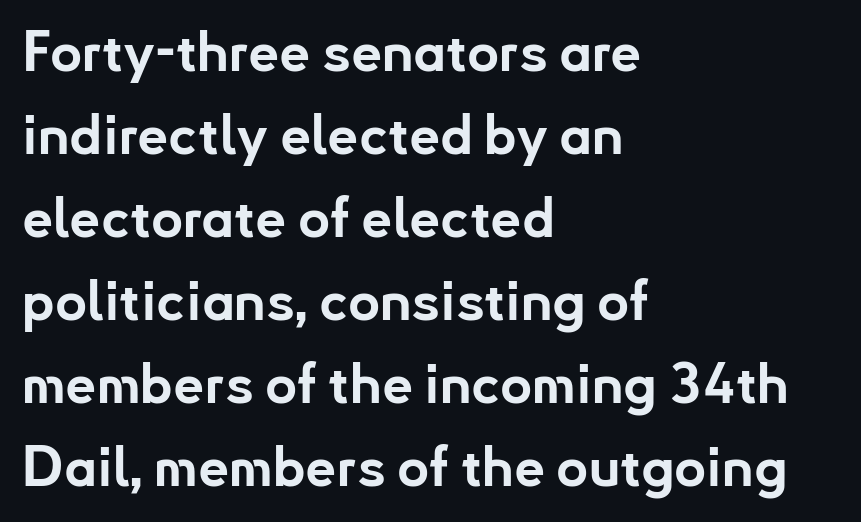
A typesetter would label this face a sans. The vertical gap from one line to the next is medium. Tracking value appears to be zero — textbook default spacing. Is this a fixed-width face? No — the glyphs have proportional, varying widths. Each line starts at the same left margin while the right side varies.
